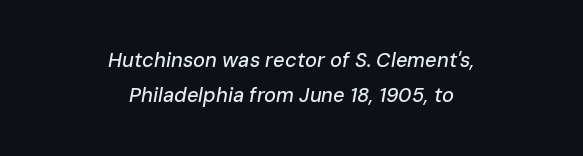
Q: Is the text italic (slanted)? A: Yes, it leans right by about 10 degrees.
Q: Is the text underlined? A: No.
Q: How is the paragraph aligned? A: Centered.
Q: Is the spacing between letters normal or unusually wide? A: Normal.
